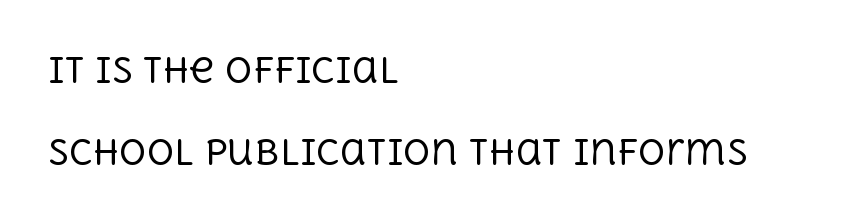
{"serif": "yes", "italic": "no", "bold": "no", "weight": "regular", "width": "normal", "x_height": "large", "monospaced": "no", "underline": "no", "align": "left", "line_spacing": "loose", "line_spacing_ratio": 2.4, "letter_spacing": "normal", "letter_spacing_em": 0.0, "glyph_px": 34}
